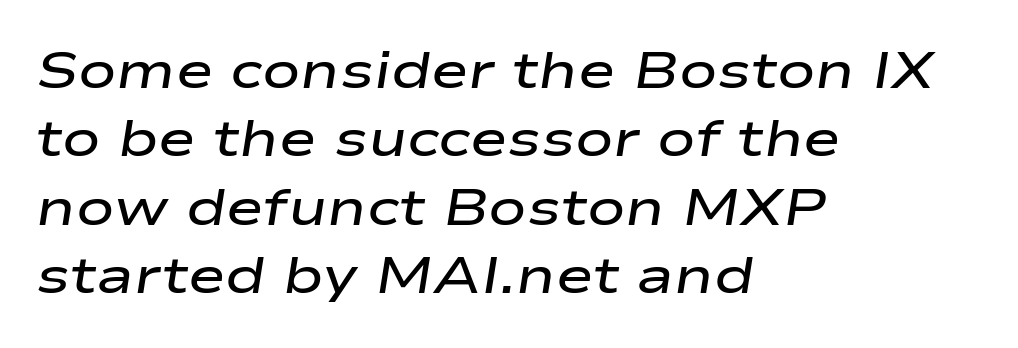
The image shows 51 px semibold, wide type, italic (leaning right); set left-aligned, normal line spacing (1.34x), normal letter spacing, not underlined; low stroke contrast and a medium x-height.
